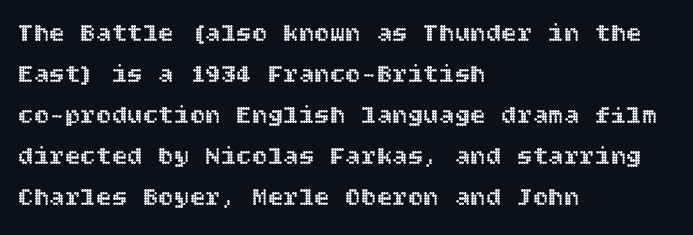
The image shows 26 px text type, upright; set left-aligned, normal line spacing (1.58x), normal letter spacing, not underlined.
